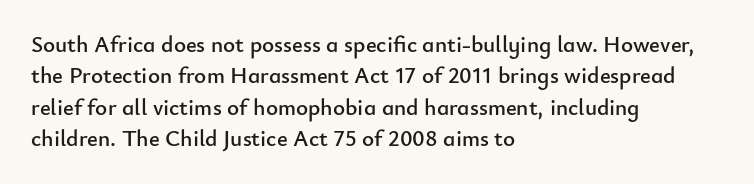
Q: Is the text italic (slanted)? A: No, it is upright.
Q: Is the text underlined? A: No.
Q: How is the paragraph aligned? A: Left-aligned.
Q: Is the spacing between letters normal or unusually wide? A: Normal.
Q: Is the spacing between lines tight, normal or loose? A: Normal.
